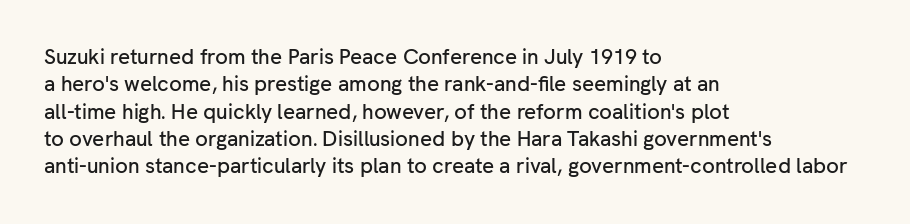
{"italic": "no", "underline": "no", "align": "left", "line_spacing": "normal", "line_spacing_ratio": 1.3, "letter_spacing": "normal", "letter_spacing_em": 0.0, "glyph_px": 21}
